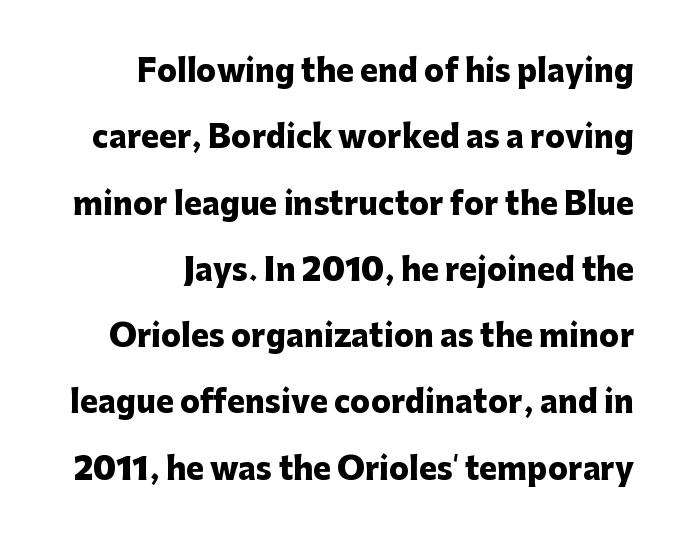
{"serif": "no", "italic": "no", "bold": "yes", "weight": "heavy", "width": "normal", "stroke_contrast": "low", "x_height": "medium", "monospaced": "no", "underline": "no", "align": "right", "line_spacing": "loose", "line_spacing_ratio": 2.21, "letter_spacing": "normal", "letter_spacing_em": 0.0, "glyph_px": 30}
